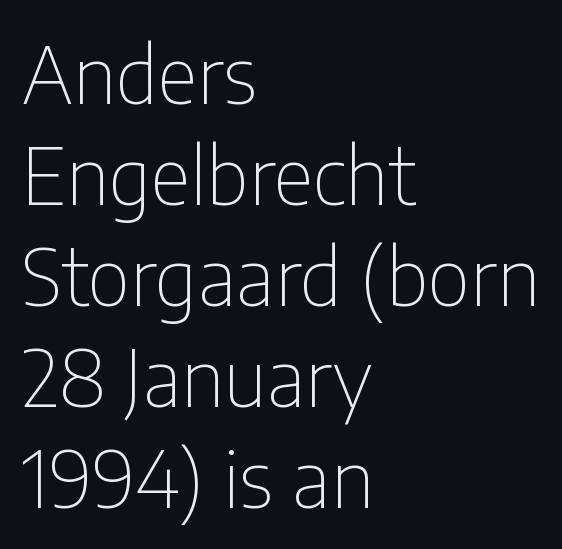
{"serif": "no", "italic": "no", "bold": "no", "weight": "thin", "width": "condensed", "stroke_contrast": "low", "x_height": "medium", "monospaced": "no", "underline": "no", "align": "left", "line_spacing": "normal", "line_spacing_ratio": 1.28, "letter_spacing": "normal", "letter_spacing_em": 0.0, "glyph_px": 79}
